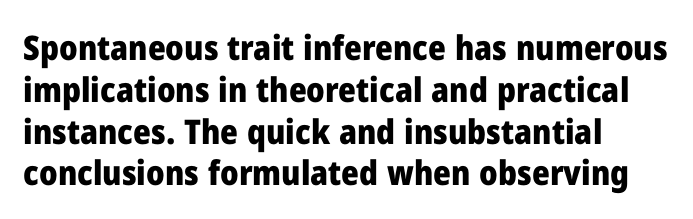
The image shows 34 px heavy sans-serif type, upright; set left-aligned, line spacing 1.23x, normal letter spacing, not underlined; low stroke contrast and a medium x-height.
